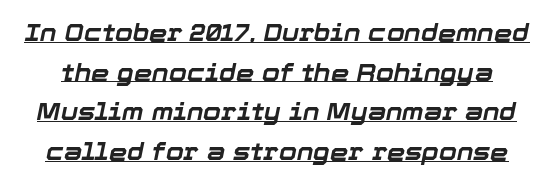
Q: Is the text bold? A: Yes.
Q: Is the text italic (slanted)? A: Yes, it leans right by about 12 degrees.
Q: Is the text underlined? A: Yes.
Q: Is the spacing between letters normal or unusually wide? A: Normal.
